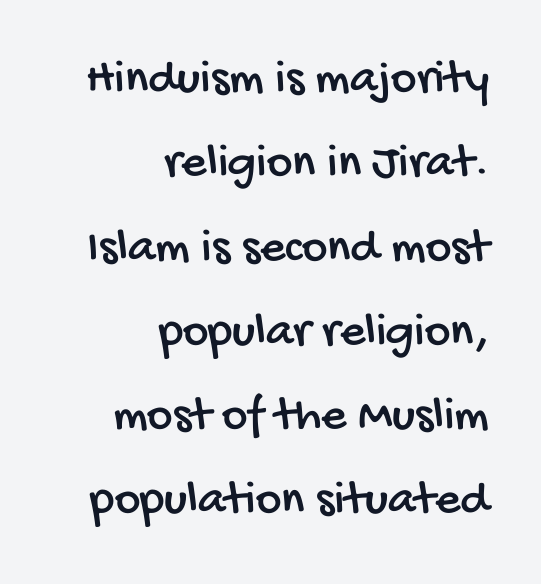
Q: Is the typeface a serif or a sans-serif typeface? A: Sans-serif.
Q: Is the text underlined? A: No.
Q: How is the paragraph aligned? A: Right-aligned.
Q: Is the spacing between letters normal or unusually wide? A: Normal.
Q: Width (condensed, normal, or wide)? A: Condensed.
Q: Stroke contrast? A: Low.
Q: x-height? A: Large.
Q: Monospaced? A: No.
